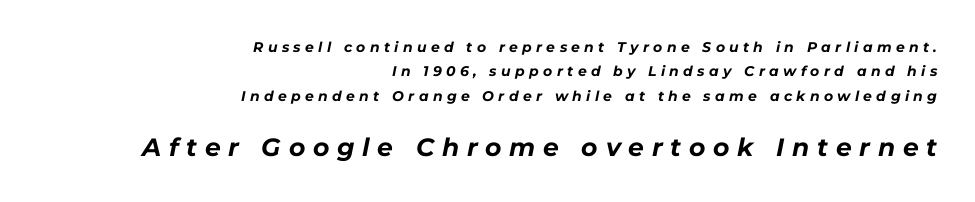
Students, note that the glyphs here are deliberately spaced far apart. Honestly, there is no underline to notice here at all. Is the lower block the larger one? Yes — the lower block carries the bigger type. What weight is shown? A full bold with thick strokes. The face used here has a pronounced slope to its letters.
